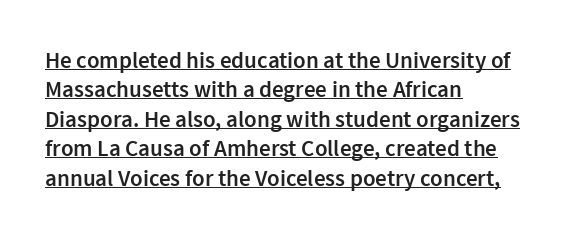
The ragged edge is on the right, which tells us the setting is flush left. The sample's only ornament is a line tracing under the words. Stems and bowls a touch heavier than normal — semibold. Look at the tracking — it's just the regular setting, nothing added. If you drew a line through each stem, it would be perfectly vertical.
